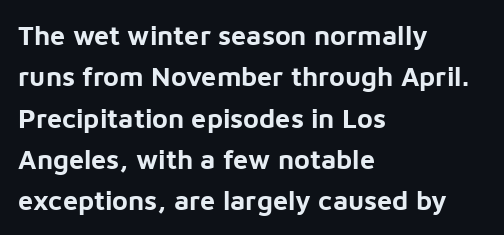
{"italic": "no", "bold": "yes", "underline": "no", "align": "left", "line_spacing": "normal", "line_spacing_ratio": 1.53, "letter_spacing": "normal", "letter_spacing_em": 0.0, "glyph_px": 27}
